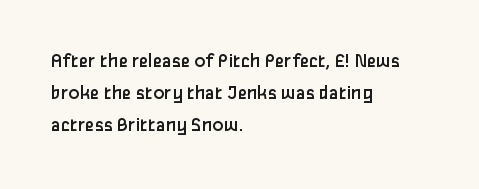
{"italic": "no", "bold": "no", "underline": "no", "align": "left", "line_spacing": "normal", "line_spacing_ratio": 1.53, "letter_spacing": "normal", "letter_spacing_em": 0.0, "glyph_px": 21}
